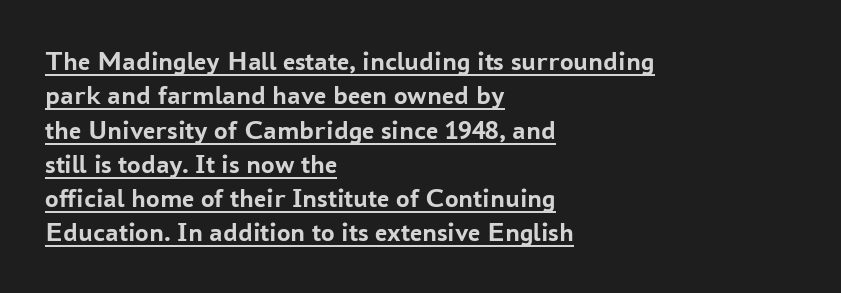
{"italic": "no", "bold": "yes", "underline": "yes", "align": "left", "line_spacing": "normal", "line_spacing_ratio": 1.27, "letter_spacing": "normal", "letter_spacing_em": 0.0, "glyph_px": 27}
